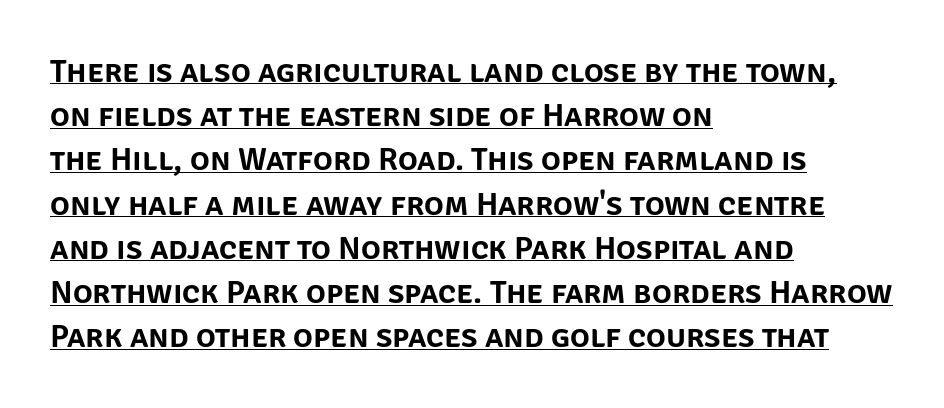
You could call the tracking neutral — neither tight nor loose. Layout note: lines flush left. Proportional: the letters do not fall into vertical columns. Glance below the letters and you will spot a drawn line. Ascenders rise straight up at ninety degrees.
